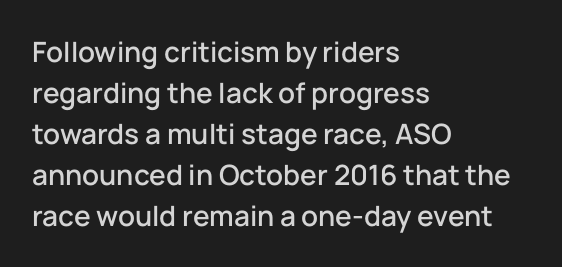
Posture: vertical. This sample has the flowing, uneven cadence of proportional lettering. Honestly, the letter spacing is just normal — you wouldn't notice it. Regular leading. Honestly, there is no underline to notice here at all.
